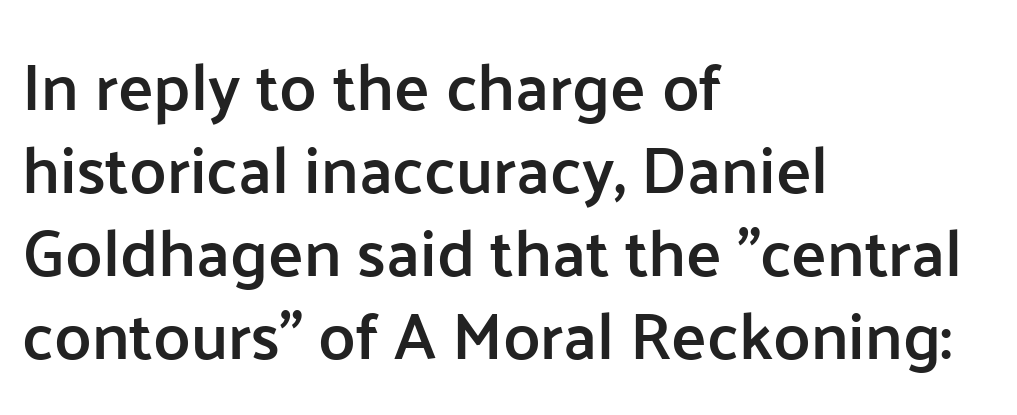
Q: Is the text bold? A: Semi-bold.
Q: Is the text italic (slanted)? A: No, it is upright.
Q: Is the typeface a serif or a sans-serif typeface? A: Sans-serif.
Q: Is the text underlined? A: No.
Q: How is the paragraph aligned? A: Left-aligned.
Q: Is the spacing between letters normal or unusually wide? A: Normal.
Q: Is the spacing between lines tight, normal or loose? A: Normal.
Q: Width (condensed, normal, or wide)? A: Normal.
Q: Stroke contrast? A: Low.
Q: x-height? A: Medium.
Q: Monospaced? A: No.
